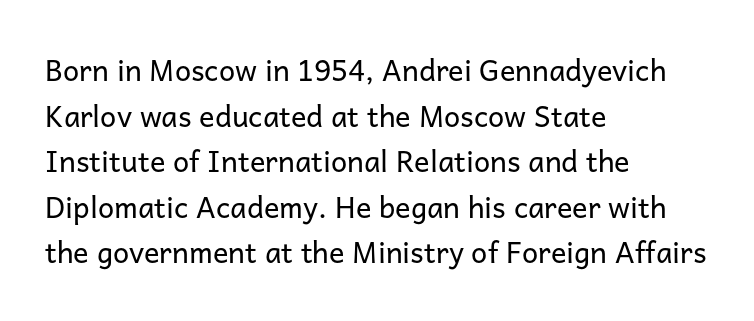
Q: Is the text bold? A: No.
Q: Is the text italic (slanted)? A: No, it is upright.
Q: Is the typeface a serif or a sans-serif typeface? A: Sans-serif.
Q: Is the text underlined? A: No.
Q: How is the paragraph aligned? A: Left-aligned.
Q: Is the spacing between letters normal or unusually wide? A: Normal.
Q: Is the spacing between lines tight, normal or loose? A: Normal.
Q: Width (condensed, normal, or wide)? A: Normal.
Q: Stroke contrast? A: Low.
Q: x-height? A: Medium.
Q: Monospaced? A: No.
